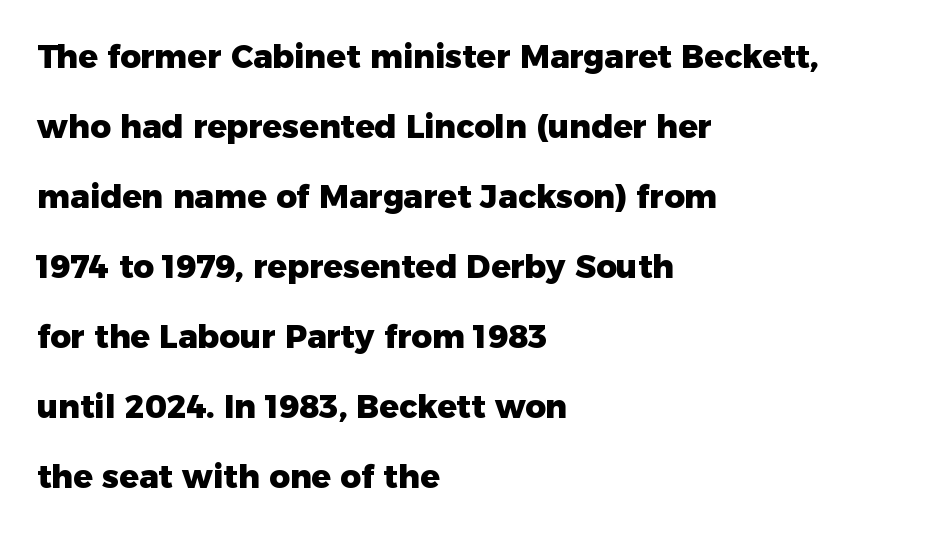
{"serif": "no", "italic": "no", "bold": "yes", "weight": "heavy", "width": "normal", "stroke_contrast": "low", "x_height": "medium", "monospaced": "no", "underline": "no", "align": "left", "line_spacing": "loose", "line_spacing_ratio": 2.19, "letter_spacing": "normal", "letter_spacing_em": 0.0, "glyph_px": 32}
